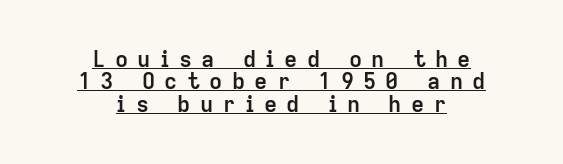
The font's upright variant was chosen for this text. The typesetter has applied underlining to the passage shown. The sample has been set heavy, in full bold. What's the leading like? Squeezed, with rows nearly overlapping. Alignment: centered. These lines have a slow, spaced-out rhythm from letter to letter.
